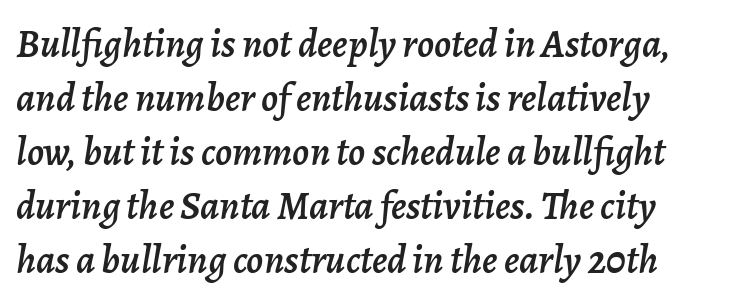
{"italic": "yes", "lean": "right", "slant_degrees": 7, "width": "normal", "stroke_contrast": "low", "x_height": "medium", "monospaced": "no", "underline": "no", "line_spacing": "normal", "line_spacing_ratio": 1.35, "letter_spacing": "normal", "letter_spacing_em": 0.0, "glyph_px": 40}
